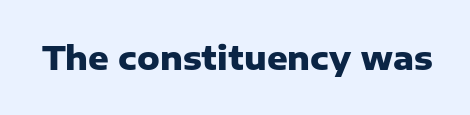
The image shows 32 px heavy sans-serif type, upright; set normal letter spacing, not underlined; low stroke contrast and a medium x-height.
